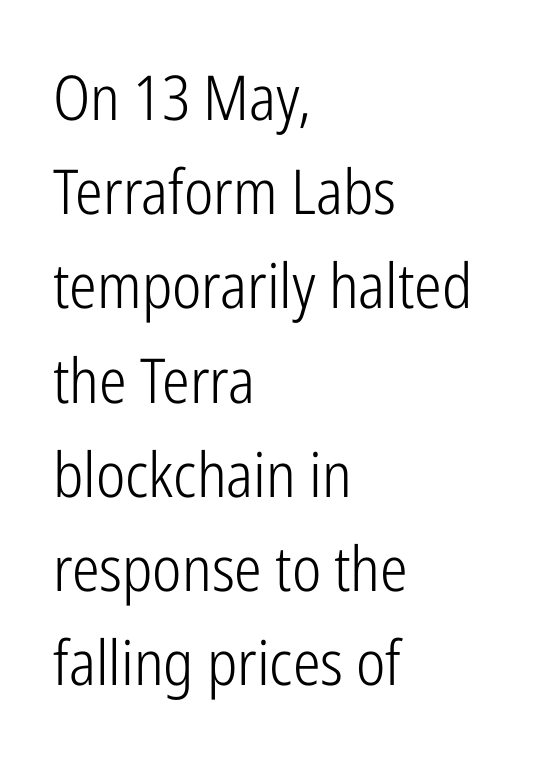
The image shows 62 px light, condensed sans-serif type, upright; set left-aligned, normal line spacing (1.52x), normal letter spacing, not underlined; low stroke contrast and a medium x-height.
